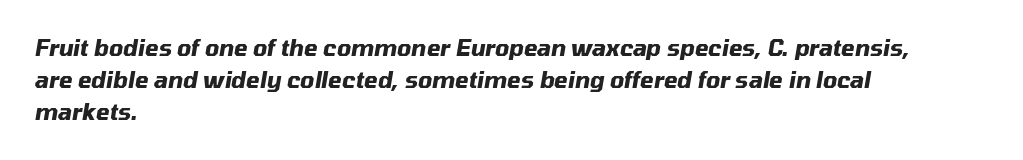
As a designer I'd log this as weight 700, bold. Notice how the stems are inclined rather than vertical — that's the hallmark of italics. Line beginnings align vertically; line endings do not. Does extra space separate the letters? No, they use regular spacing. This sample keeps an unexceptional amount of space between lines. A bare baseline throughout the passage.
